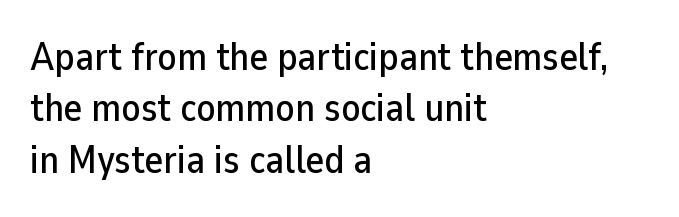
{"serif": "no", "italic": "no", "width": "normal", "stroke_contrast": "low", "x_height": "medium", "monospaced": "no", "underline": "no", "align": "left", "line_spacing": "normal", "line_spacing_ratio": 1.32, "letter_spacing": "normal", "letter_spacing_em": 0.0, "glyph_px": 39}
